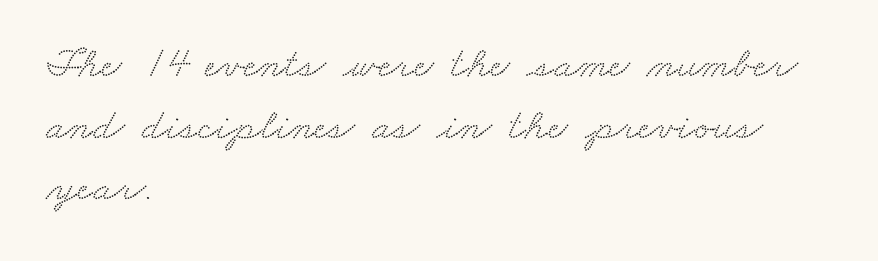
The area under the type is left untouched. Does extra space separate the letters? No, they use regular spacing. Baseline-to-baseline distance is the conventional proportion of letter height. A classic flush-left, rag-right setting is used for this passage. Spacing verdict: proportional, widths tailored to each character. Type style note: has serifs.
